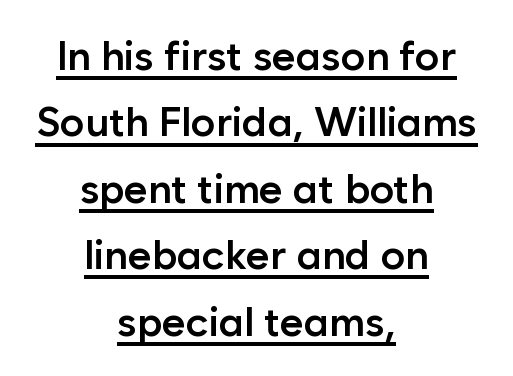
Q: Is the text bold? A: Semi-bold.
Q: Is the text italic (slanted)? A: No, it is upright.
Q: Is the typeface a serif or a sans-serif typeface? A: Sans-serif.
Q: Is the text underlined? A: Yes.
Q: How is the paragraph aligned? A: Centered.
Q: Is the spacing between letters normal or unusually wide? A: Normal.
Q: Is the spacing between lines tight, normal or loose? A: Normal.
Q: Width (condensed, normal, or wide)? A: Normal.
Q: Stroke contrast? A: Low.
Q: x-height? A: Medium.
Q: Monospaced? A: No.
